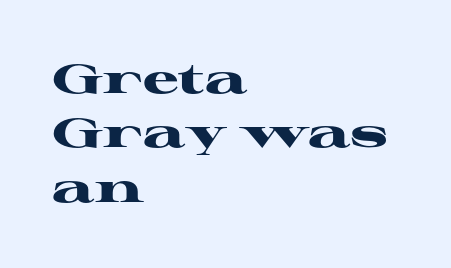
What kind of face is this? One with serifs. In CSS terms this would be text-align: left. A typesetter would mark this as roman, not italic. Notice how descenders clear the ascenders below comfortably — that's standard leading. Varying glyph widths throughout — classic text-font behaviour. This rendering leaves character spacing at its baseline value.
